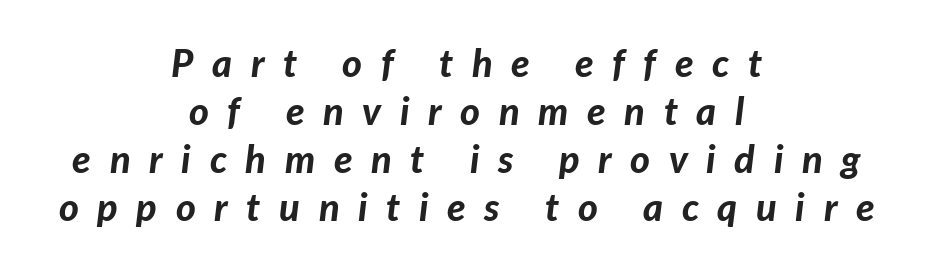
{"italic": "yes", "lean": "right", "slant_degrees": 7, "bold": "yes", "weight": "bold", "width": "normal", "stroke_contrast": "low", "x_height": "medium", "monospaced": "no", "underline": "no", "align": "center", "line_spacing": "normal", "line_spacing_ratio": 1.26, "letter_spacing": "wide", "letter_spacing_em": 0.49, "glyph_px": 38}
